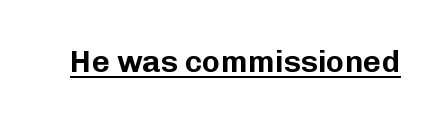
Q: Is the text italic (slanted)? A: No, it is upright.
Q: Is the typeface a serif or a sans-serif typeface? A: Sans-serif.
Q: Is the text underlined? A: Yes.
Q: Is the spacing between letters normal or unusually wide? A: Normal.
Q: Width (condensed, normal, or wide)? A: Normal.
Q: Stroke contrast? A: Low.
Q: x-height? A: Medium.
Q: Monospaced? A: No.
